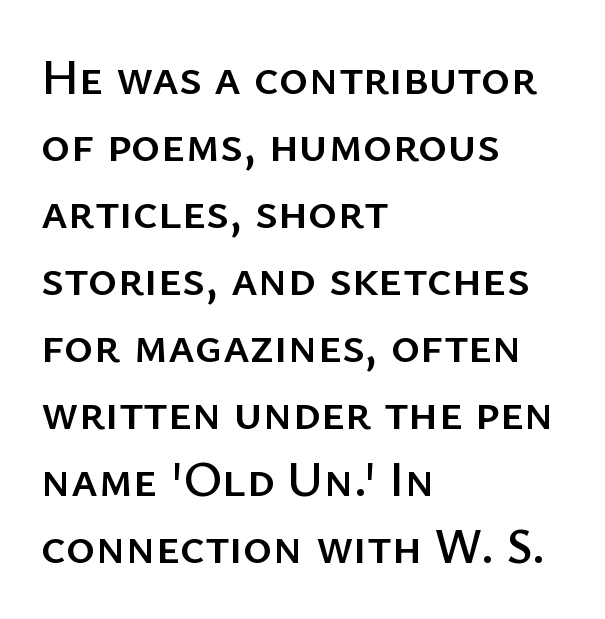
This sample keeps an unexceptional amount of space between lines. Every character sits straight up, as roman type does. Observe the absence of serifs on each vertical stroke in this sample. If you drew a ruler down the left edge, every line would touch it. Each row of text sits above clean, open space. Character widths vary here, with narrow letters taking less room than wide ones.
